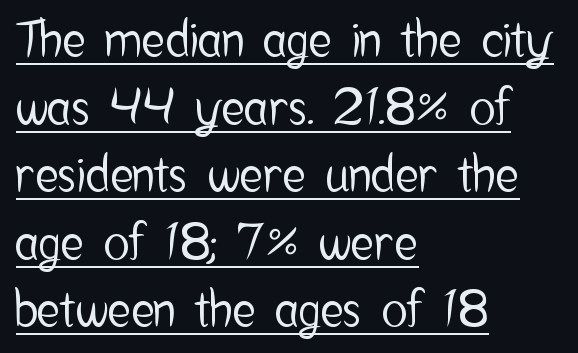
{"serif": "no", "italic": "no", "width": "condensed", "stroke_contrast": "low", "x_height": "medium", "monospaced": "no", "underline": "yes", "align": "left", "line_spacing": "normal", "line_spacing_ratio": 1.38, "letter_spacing": "normal", "letter_spacing_em": 0.0, "glyph_px": 49}
